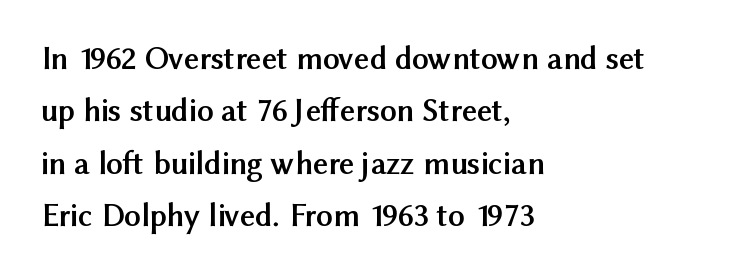
Characters follow at the spacing the type designer built in. A clean baseline with only descenders dipping below it. Characters remain perfectly vertical along every line. The line-height multiplier appears to be the usual default.
